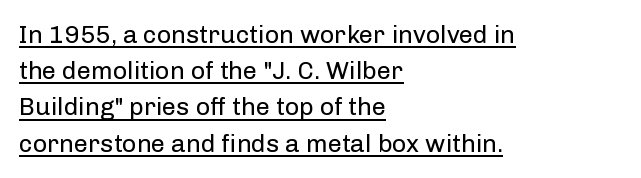
Every stem runs plumb, perpendicular to the baseline. You can see a thin bar hugging the bottom of the glyphs. The rendering keeps characters at their native spacing. A classic flush-left, rag-right setting is used for this passage.
